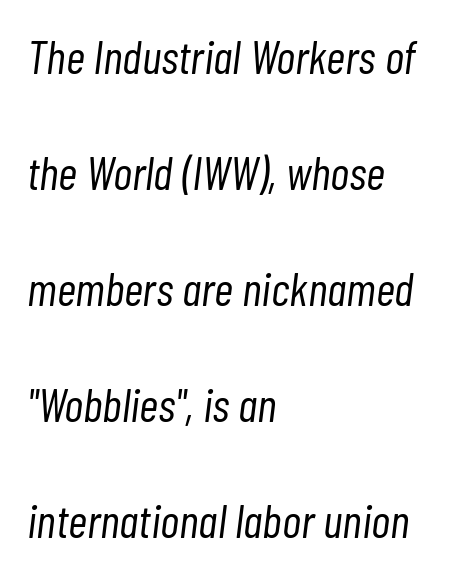
{"italic": "yes", "lean": "right", "slant_degrees": 7, "bold": "no", "weight": "light", "width": "condensed", "stroke_contrast": "low", "x_height": "medium", "monospaced": "no", "underline": "no", "align": "left", "line_spacing": "loose", "line_spacing_ratio": 2.47, "letter_spacing": "normal", "letter_spacing_em": 0.0, "glyph_px": 47}
